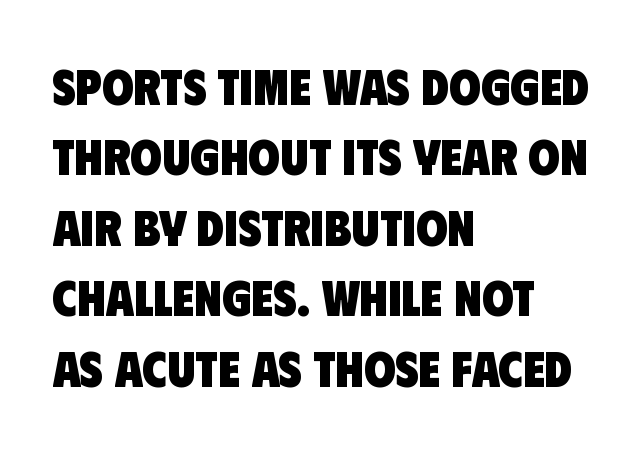
Q: Is the text bold? A: Yes.
Q: Is the typeface a serif or a sans-serif typeface? A: Sans-serif.
Q: Is the text underlined? A: No.
Q: How is the paragraph aligned? A: Left-aligned.
Q: Is the spacing between letters normal or unusually wide? A: Normal.
Q: Is the spacing between lines tight, normal or loose? A: Normal.
Q: Width (condensed, normal, or wide)? A: Condensed.
Q: Stroke contrast? A: Low.
Q: x-height? A: Large.
Q: Monospaced? A: No.
